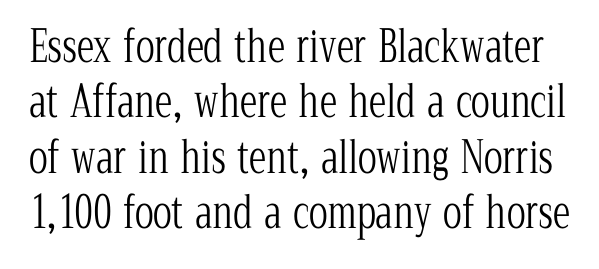
The image shows 44 px light, condensed serif type, upright; set normal line spacing (1.26x), normal letter spacing, not underlined; low stroke contrast and a medium x-height.
